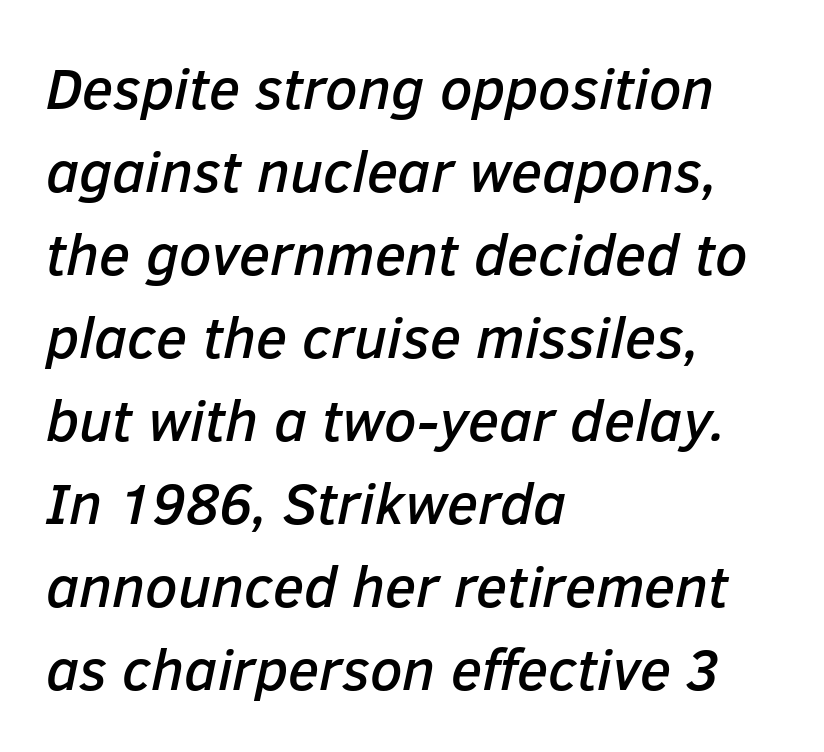
{"italic": "yes", "lean": "right", "slant_degrees": 12, "width": "normal", "stroke_contrast": "low", "x_height": "medium", "monospaced": "no", "underline": "no", "align": "left", "line_spacing": "normal", "line_spacing_ratio": 1.43, "letter_spacing": "normal", "letter_spacing_em": 0.0, "glyph_px": 58}
